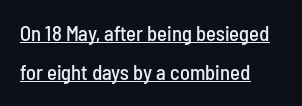
{"italic": "no", "underline": "yes", "align": "left", "line_spacing_ratio": 1.86, "letter_spacing": "normal", "letter_spacing_em": 0.0, "glyph_px": 21}
